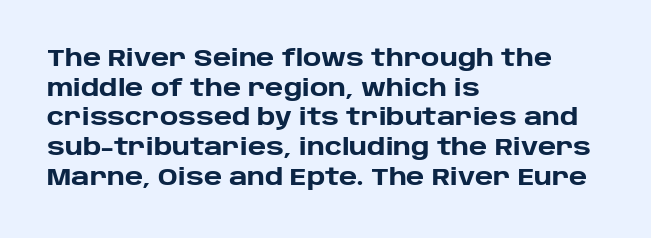
The image shows 23 px bold type, upright; set left-aligned, normal line spacing (1.29x), normal letter spacing, not underlined.
